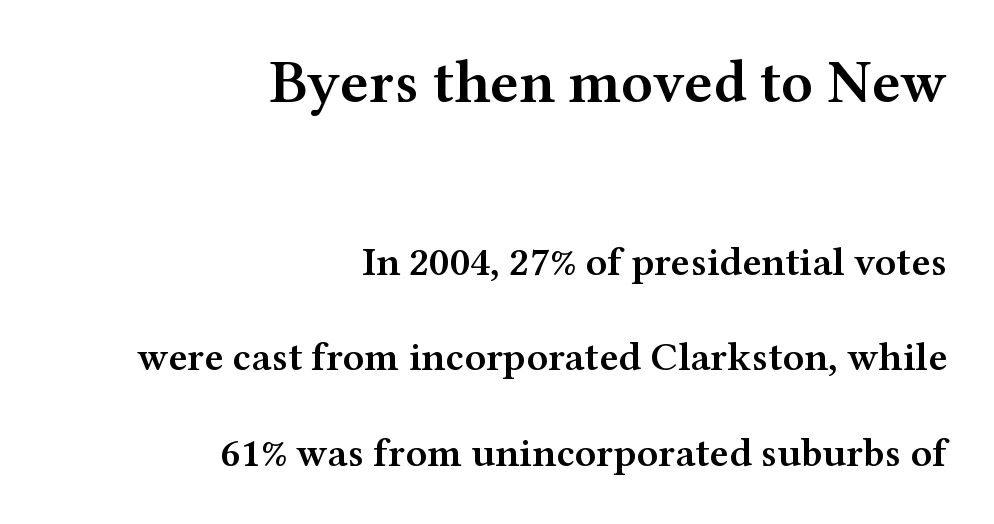
The image shows 61 px semibold, wide serif type, upright; set right-aligned, loose line spacing (2.33x), normal letter spacing, not underlined; the first (top) block is 1.49x larger; medium stroke contrast and a medium x-height.
